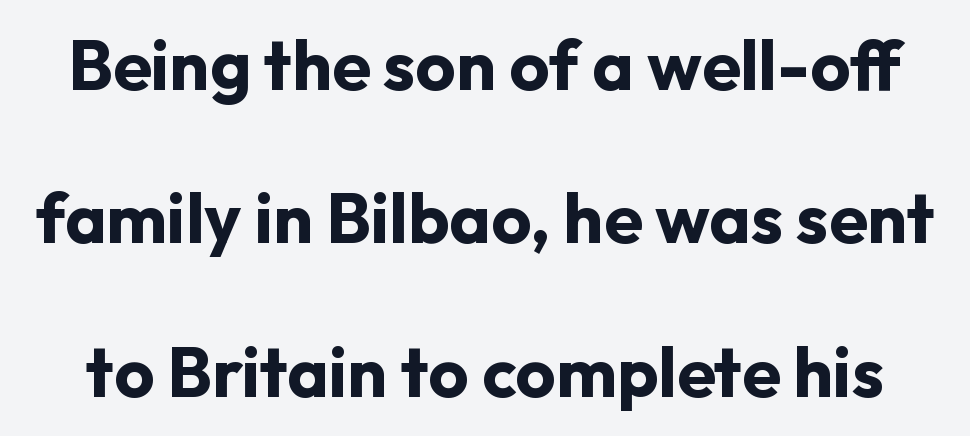
{"serif": "no", "italic": "no", "bold": "yes", "weight": "bold", "width": "normal", "stroke_contrast": "low", "x_height": "medium", "monospaced": "no", "underline": "no", "line_spacing": "loose", "line_spacing_ratio": 2.19, "letter_spacing": "normal", "letter_spacing_em": 0.0, "glyph_px": 70}
